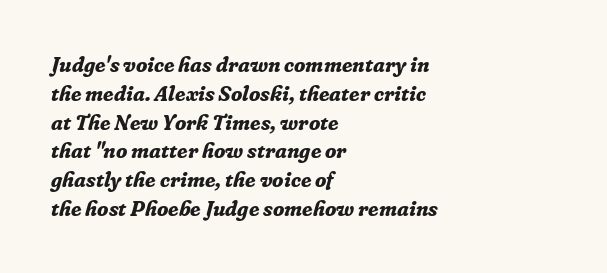
Q: Is the text bold? A: Yes.
Q: Is the text italic (slanted)? A: Yes, it leans right by about 16 degrees.
Q: Is the text underlined? A: No.
Q: How is the paragraph aligned? A: Left-aligned.
Q: Is the spacing between letters normal or unusually wide? A: Normal.
Q: Is the spacing between lines tight, normal or loose? A: Normal.
